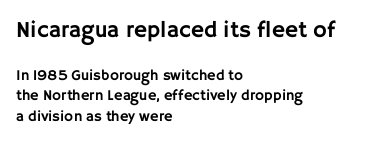
The image shows 23 px text type, upright; set left-aligned, normal line spacing (1.37x), normal letter spacing, not underlined; the first (top) block is 1.53x larger.
